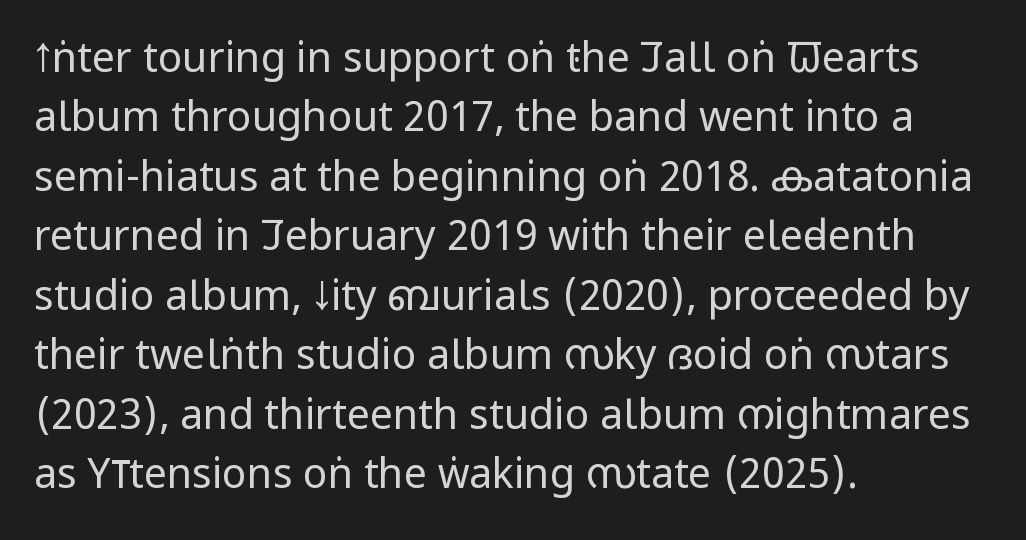
{"serif": "no", "italic": "no", "bold": "no", "weight": "regular", "width": "condensed", "stroke_contrast": "low", "x_height": "large", "monospaced": "no", "underline": "no", "align": "left", "line_spacing": "normal", "line_spacing_ratio": 1.45, "letter_spacing": "normal", "letter_spacing_em": 0.0, "glyph_px": 41}
